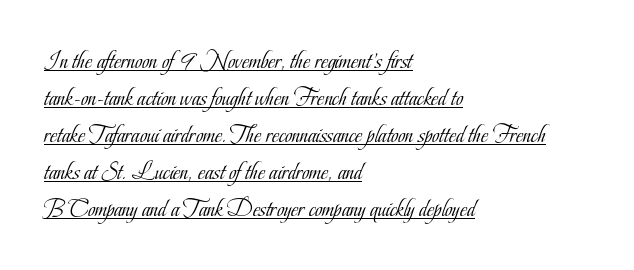
{"bold": "no", "underline": "yes", "align": "left", "line_spacing": "normal", "line_spacing_ratio": 1.48, "letter_spacing": "normal", "letter_spacing_em": 0.0, "glyph_px": 25}
